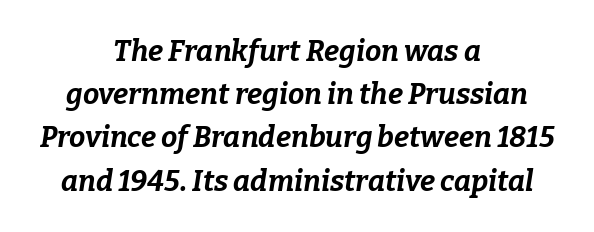
{"italic": "yes", "lean": "right", "slant_degrees": 9, "bold": "yes", "weight": "bold", "width": "normal", "stroke_contrast": "low", "x_height": "medium", "monospaced": "no", "underline": "no", "align": "center", "line_spacing": "normal", "line_spacing_ratio": 1.49, "letter_spacing": "normal", "letter_spacing_em": 0.0, "glyph_px": 29}
